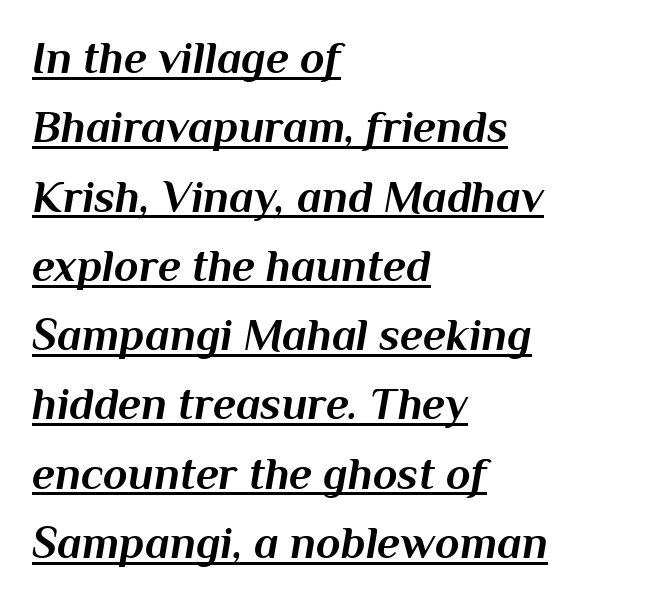
Q: Is the text bold? A: Yes.
Q: Is the text italic (slanted)? A: Yes, it leans right by about 10 degrees.
Q: Is the text underlined? A: Yes.
Q: How is the paragraph aligned? A: Left-aligned.
Q: Is the spacing between letters normal or unusually wide? A: Normal.
Q: Is the spacing between lines tight, normal or loose? A: Normal.
Q: Width (condensed, normal, or wide)? A: Normal.
Q: Stroke contrast? A: Medium.
Q: x-height? A: Medium.
Q: Monospaced? A: No.
